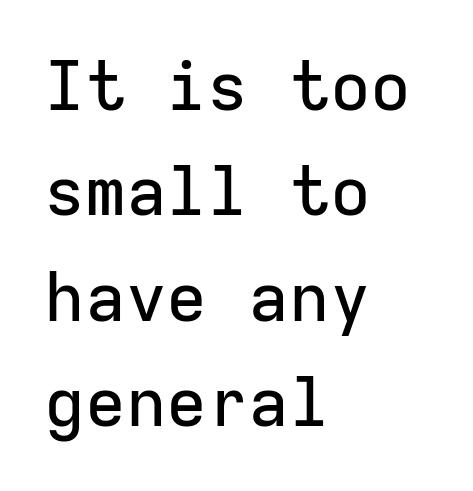
The image shows 68 px sans-serif type, upright, monospaced; set left-aligned, normal line spacing (1.55x), normal letter spacing, not underlined; low stroke contrast and a medium x-height.
